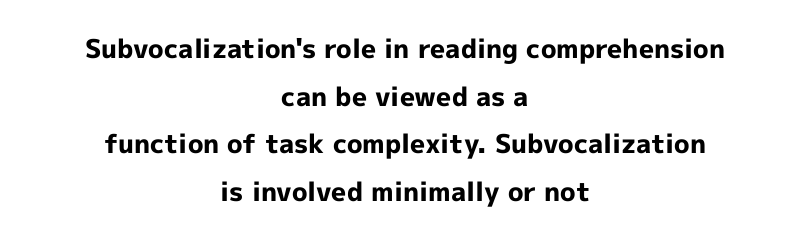
{"italic": "no", "bold": "yes", "underline": "no", "align": "center", "line_spacing_ratio": 1.83, "letter_spacing": "normal", "letter_spacing_em": 0.0, "glyph_px": 26}
